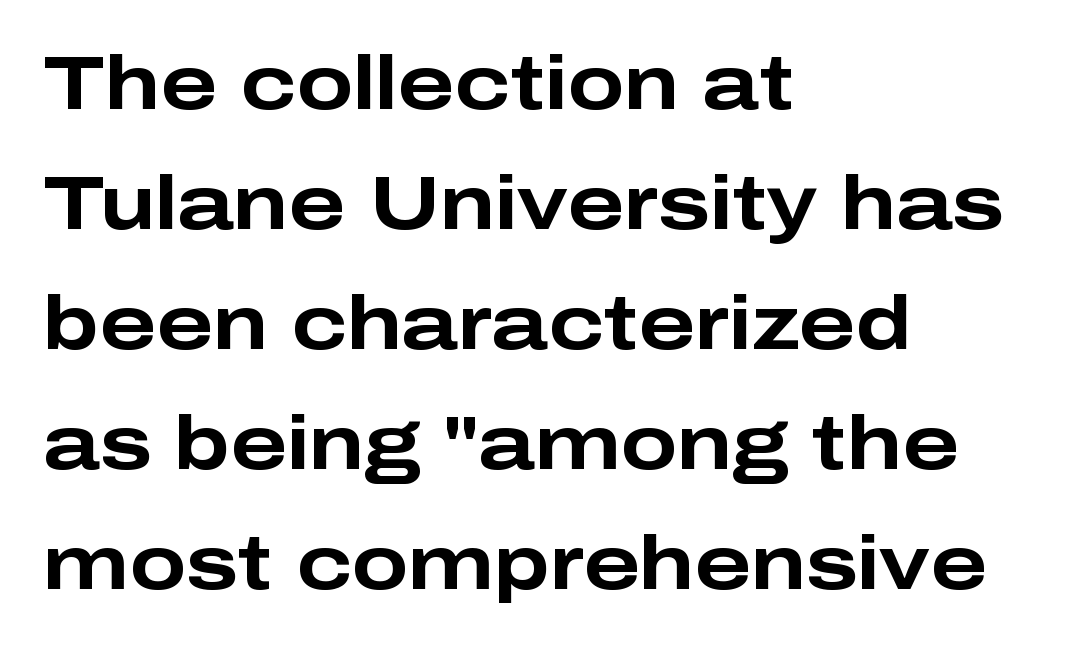
Regarding serifs, this sample does without them. The letters advance in unequal steps, a hallmark of proportional type. Heft: maximum for text — a bold. Between one letter and the next there's only the usual sliver of space. Horizontal bands of white between lines are of average thickness. The lines are quadded left.
